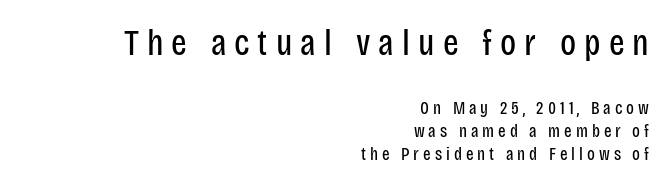
Q: Is the text bold? A: No.
Q: Is the text italic (slanted)? A: No, it is upright.
Q: Is the typeface a serif or a sans-serif typeface? A: Sans-serif.
Q: Is the text underlined? A: No.
Q: How is the paragraph aligned? A: Right-aligned.
Q: Is the spacing between letters normal or unusually wide? A: Unusually wide.
Q: Is the spacing between lines tight, normal or loose? A: Normal.
Q: Which block of text is set in a larger size, the first (top) or the second (bottom)? A: The first (top) one.
Q: Width (condensed, normal, or wide)? A: Condensed.
Q: Stroke contrast? A: Low.
Q: x-height? A: Large.
Q: Monospaced? A: No.
